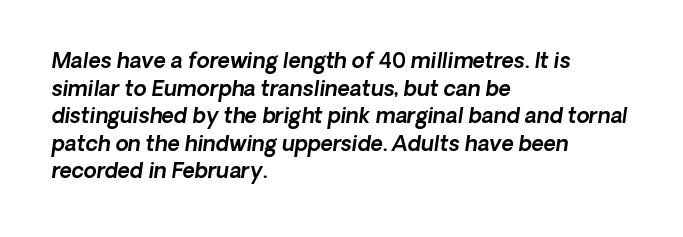
The leading is moderate, giving the passage an even texture. The text block is weighted toward the left margin, trailing off unevenly rightward. Look at the tracking — it's just the regular setting, nothing added. Honestly, there is no underline to notice here at all.
